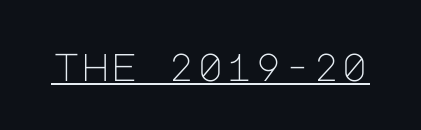
Posture: upright roman. The rendering uses the underline text-decoration. Is this a heavy cut? Hardly; it is regular or lighter. The face used here is a sans, in the tradition of grotesques and geometrics. No extra tracking has been applied to these lines.
